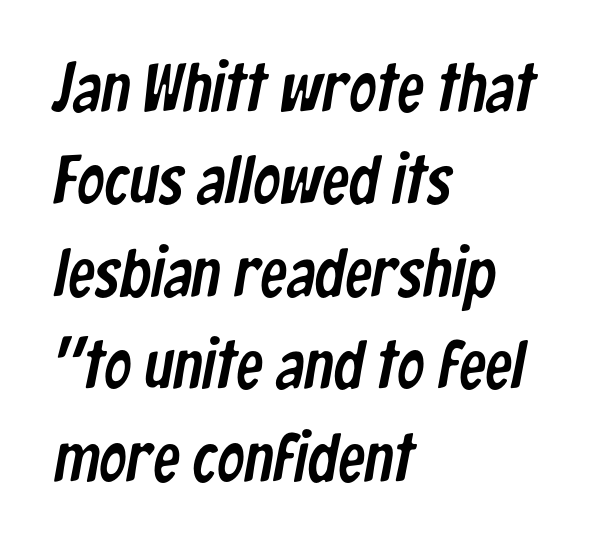
{"serif": "no", "width": "condensed", "stroke_contrast": "low", "x_height": "medium", "monospaced": "no", "underline": "no", "align": "left", "line_spacing": "normal", "line_spacing_ratio": 1.36, "letter_spacing": "normal", "letter_spacing_em": 0.0, "glyph_px": 68}
